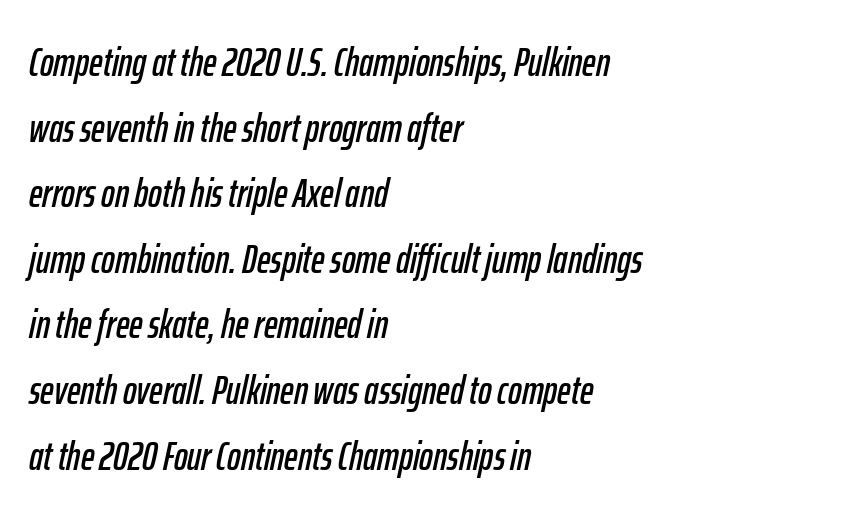
Looking at the ascenders, they clearly lean. Has an underline been added? It has not. The face used here is rendered with its standard letterfit. Spacing verdict: proportional, widths tailored to each character. Regular leading. These lines stack with their left ends in a neat column.
